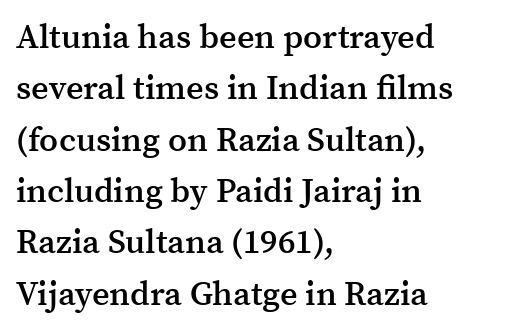
Leading: standard. The lettering holds an erect, upright posture throughout. In terms of letterform style, serifs are clearly present. The tracking reads as untouched default to a designer's eye. The zone under the glyphs is completely vacant.
